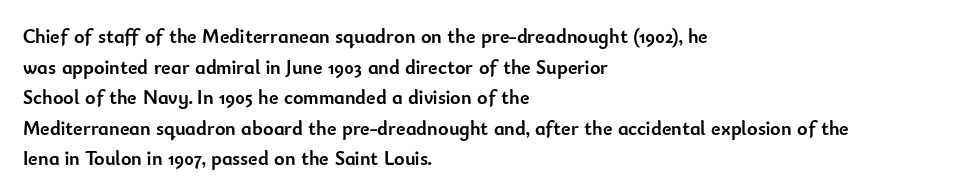
The image shows 20 px bold type, upright; set left-aligned, normal line spacing (1.53x), normal letter spacing, not underlined.
